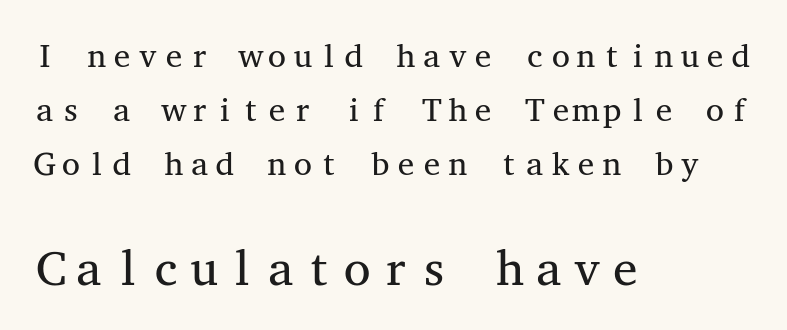
The image shows 49 px regular-weight, wide serif type, upright, monospaced; set left-aligned, normal line spacing (1.63x), normal letter spacing, not underlined; the second (bottom) block is 1.48x larger; medium stroke contrast and a medium x-height.
